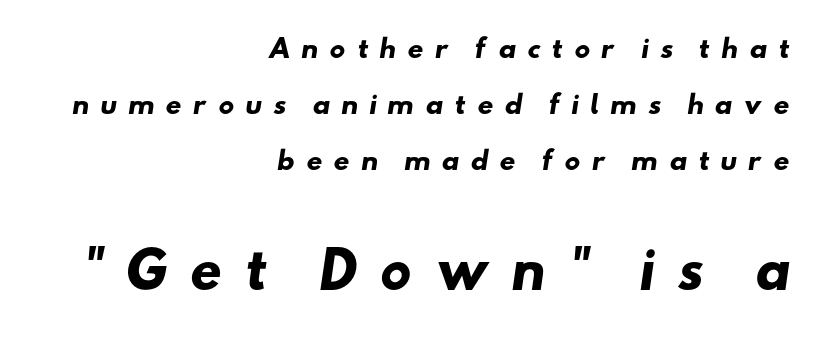
Q: Is the text bold? A: Yes.
Q: Is the typeface a serif or a sans-serif typeface? A: Sans-serif.
Q: Is the text underlined? A: No.
Q: How is the paragraph aligned? A: Right-aligned.
Q: Is the spacing between letters normal or unusually wide? A: Unusually wide.
Q: Is the spacing between lines tight, normal or loose? A: Loose.
Q: Which block of text is set in a larger size, the first (top) or the second (bottom)? A: The second (bottom) one.
Q: Width (condensed, normal, or wide)? A: Wide.
Q: Stroke contrast? A: Low.
Q: x-height? A: Small.
Q: Monospaced? A: No.
